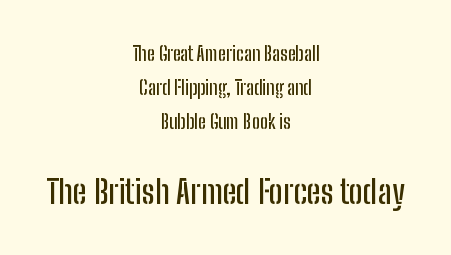
{"serif": "no", "italic": "no", "width": "condensed", "stroke_contrast": "low", "x_height": "medium", "monospaced": "no", "underline": "no", "align": "center", "line_spacing_ratio": 1.8, "letter_spacing": "normal", "letter_spacing_em": 0.0, "larger_block": "second", "size_ratio": 1.74, "glyph_px": 33}
